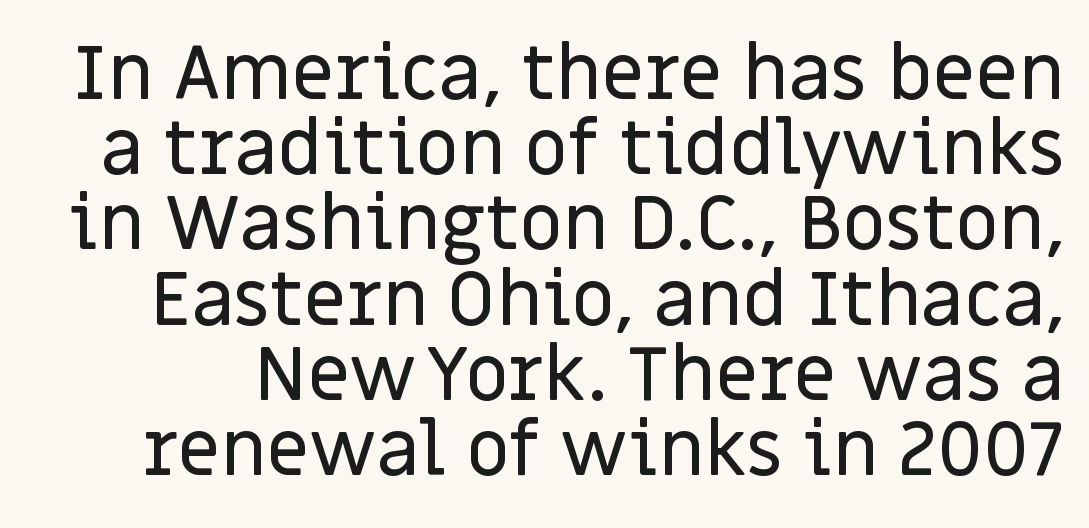
{"serif": "no", "italic": "no", "width": "normal", "stroke_contrast": "low", "x_height": "large", "monospaced": "no", "underline": "no", "line_spacing": "tight", "line_spacing_ratio": 0.99, "letter_spacing": "normal", "letter_spacing_em": 0.0, "glyph_px": 76}
